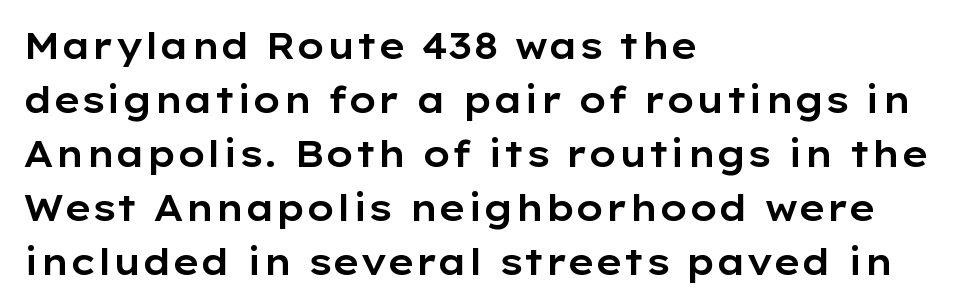
The image shows 36 px wide sans-serif type, upright; set left-aligned, normal line spacing (1.5x), normal letter spacing, not underlined; low stroke contrast and a medium x-height.
